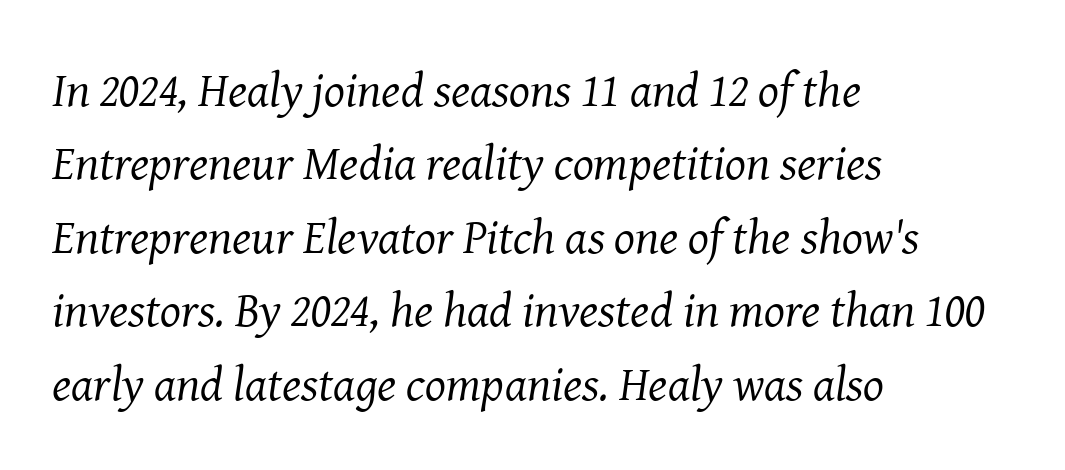
Q: Is the text bold? A: No.
Q: Is the text italic (slanted)? A: Yes, it leans right by about 8 degrees.
Q: Is the typeface a serif or a sans-serif typeface? A: Serif.
Q: Is the text underlined? A: No.
Q: How is the paragraph aligned? A: Left-aligned.
Q: Is the spacing between letters normal or unusually wide? A: Normal.
Q: Is the spacing between lines tight, normal or loose? A: Normal.
Q: Width (condensed, normal, or wide)? A: Normal.
Q: Stroke contrast? A: Medium.
Q: x-height? A: Medium.
Q: Monospaced? A: No.
